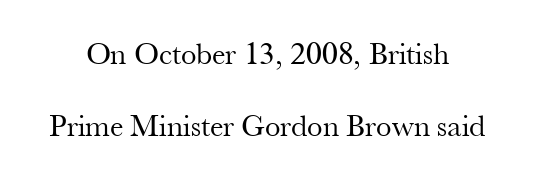
{"serif": "yes", "italic": "no", "bold": "no", "weight": "regular", "width": "normal", "stroke_contrast": "medium", "x_height": "small", "monospaced": "no", "underline": "no", "line_spacing": "loose", "line_spacing_ratio": 2.32, "letter_spacing": "normal", "letter_spacing_em": 0.0, "glyph_px": 31}
